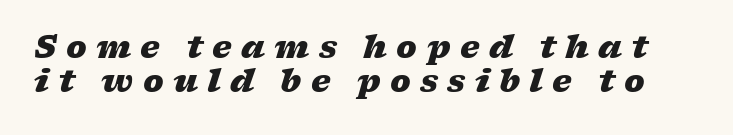
Q: Is the text bold? A: Yes.
Q: Is the text italic (slanted)? A: Yes, it leans right by about 17 degrees.
Q: Is the text underlined? A: No.
Q: Is the spacing between letters normal or unusually wide? A: Unusually wide.
Q: Is the spacing between lines tight, normal or loose? A: Tight.
Q: Width (condensed, normal, or wide)? A: Wide.
Q: Stroke contrast? A: Low.
Q: x-height? A: Medium.
Q: Monospaced? A: No.
